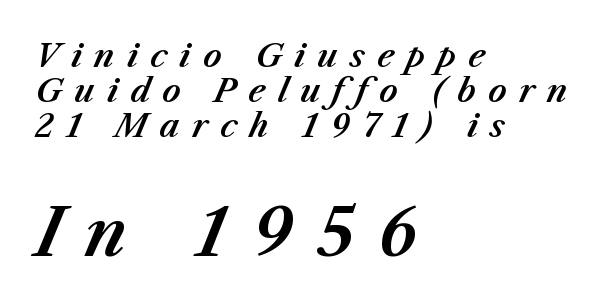
The image shows 65 px text type, italic (leaning right); set left-aligned, tight line spacing (1.09x), unusually wide letter spacing (+0.38 em), not underlined; the second (bottom) block is 2.03x larger; medium stroke contrast and a medium x-height.
